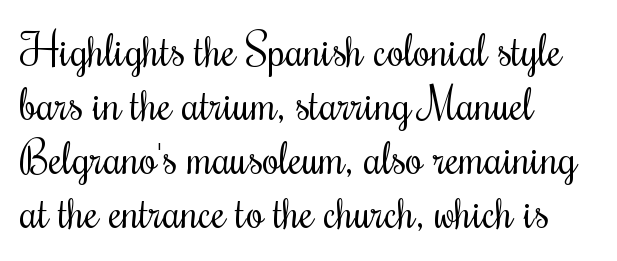
Q: Is the text bold? A: No.
Q: Is the text italic (slanted)? A: Yes.
Q: Is the typeface a serif or a sans-serif typeface? A: Serif.
Q: Is the text underlined? A: No.
Q: How is the paragraph aligned? A: Left-aligned.
Q: Is the spacing between letters normal or unusually wide? A: Normal.
Q: Width (condensed, normal, or wide)? A: Condensed.
Q: Stroke contrast? A: Medium.
Q: x-height? A: Small.
Q: Monospaced? A: No.
